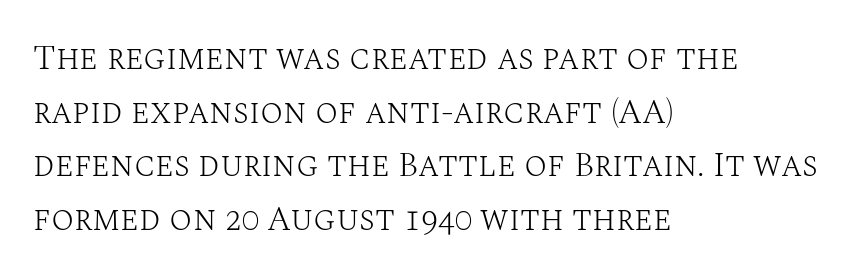
Vertically, the passage feels balanced, rows spaced as you'd expect. The space beneath each line is pristine and unruled. In CSS terms this would be text-align: left. Nothing unusual about the tracking: characters are spaced as the font intends. Do the characters align in a grid? No, the font is proportional. Stroke thickness stays within the range of a standard reading face or lighter.
